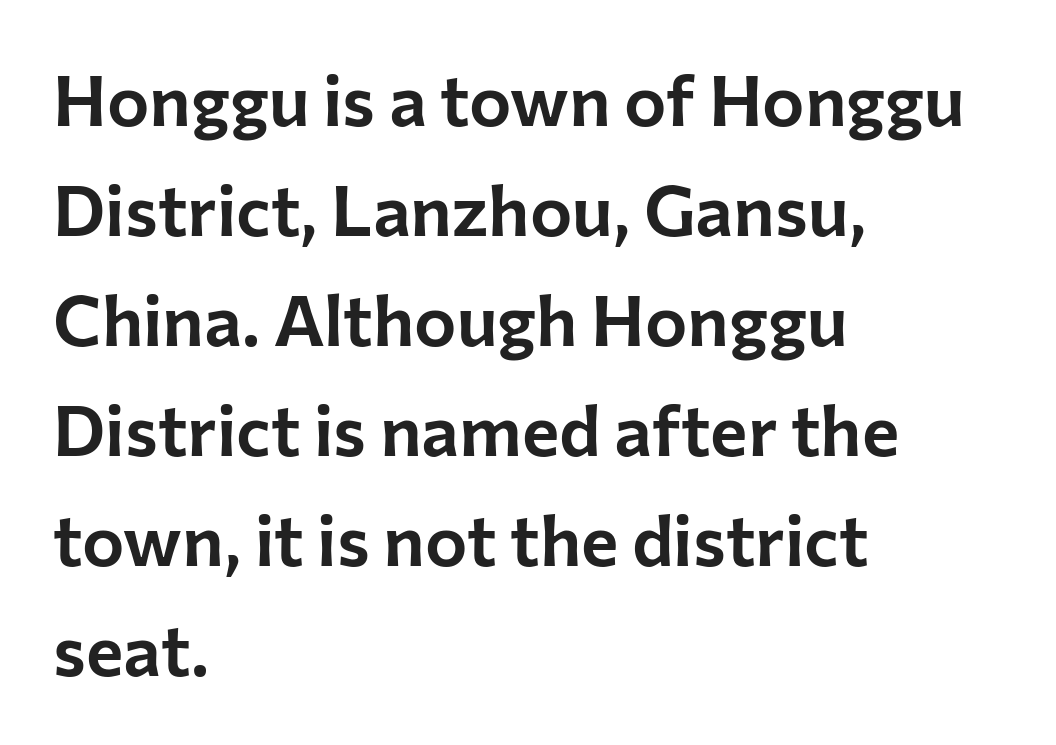
{"serif": "no", "italic": "no", "width": "normal", "stroke_contrast": "low", "x_height": "medium", "monospaced": "no", "underline": "no", "align": "left", "line_spacing": "normal", "line_spacing_ratio": 1.55, "letter_spacing": "normal", "letter_spacing_em": 0.0, "glyph_px": 71}
